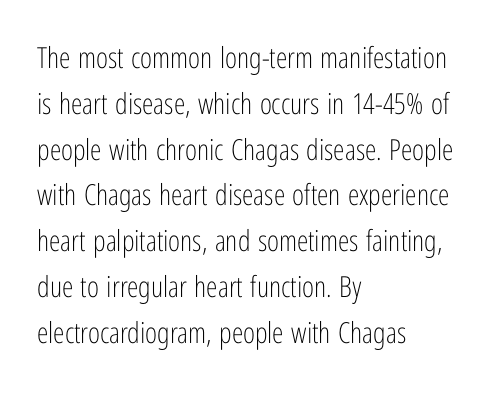
The image shows 29 px light, condensed sans-serif type, upright; set left-aligned, normal line spacing (1.58x), normal letter spacing, not underlined; low stroke contrast and a medium x-height.
